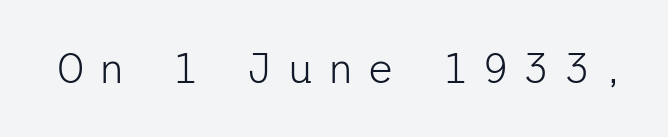
The image shows 42 px light sans-serif type, upright; set unusually wide letter spacing (+0.31 em), not underlined; low stroke contrast and a medium x-height.
